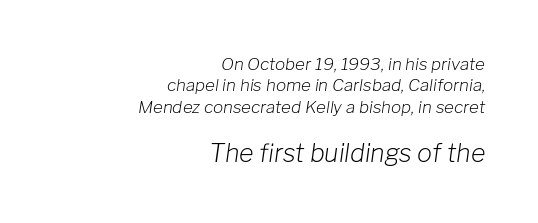
The setting favours the right margin, as signatures and pull-quotes sometimes do. The font is comparable to plain body text, perhaps lighter. It's the slanting kind of type. Nobody drew a line under any word here. Nothing unusual about the tracking: characters are spaced as the font intends.
